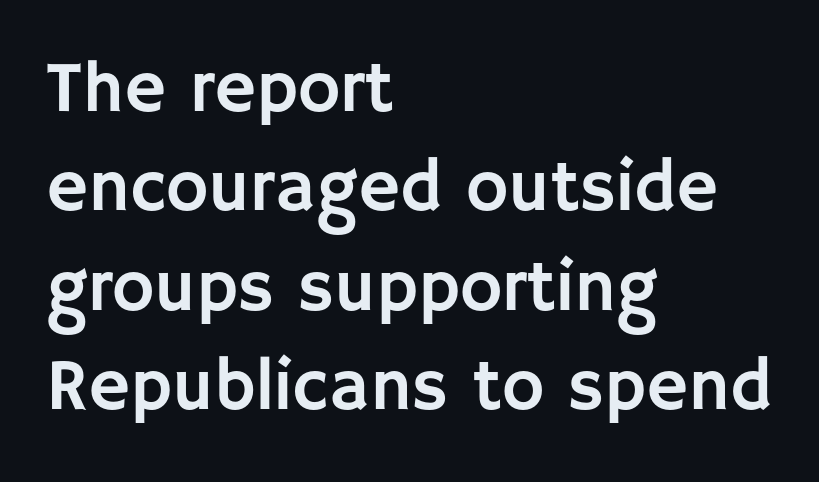
This is sans-serif lettering, the kind often seen on screens and signage. These lines keep a tight, regular rhythm from letter to letter. The letters advance in unequal steps, a hallmark of proportional type. This sample uses an upright cut, with every glyph sitting square on the baseline. Decoration check: the copy has no underline. Horizontally, the lines are justified to the leading edge only.
